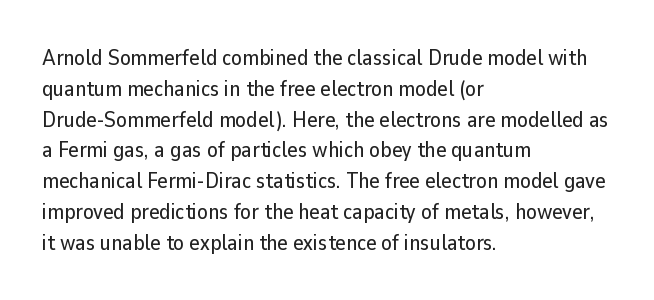
A classic flush-left, rag-right setting is used for this passage. Rendered with straight, roman letterforms. The rendering uses a moderate line-height, typical for paragraphs. In terms of letterspacing, this is plain default setting.
